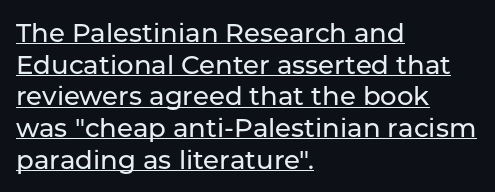
The rendering anchors every line to the left-hand side. Letter spacing: default. Emphasis is given by a line drawn under the lettering. Do the letters lean? They stand straight.
